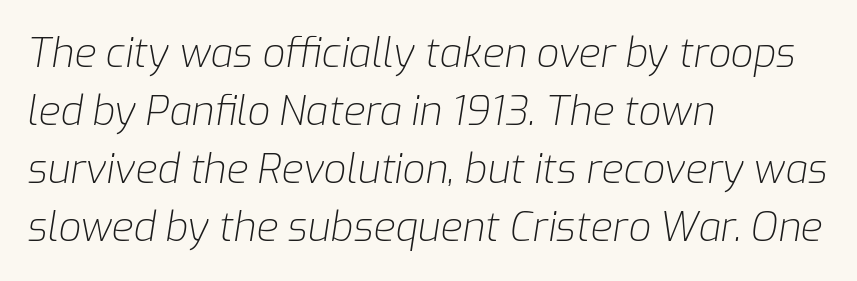
Q: Is the text bold? A: No.
Q: Is the text italic (slanted)? A: Yes, it leans right by about 9 degrees.
Q: Is the text underlined? A: No.
Q: How is the paragraph aligned? A: Left-aligned.
Q: Is the spacing between letters normal or unusually wide? A: Normal.
Q: Is the spacing between lines tight, normal or loose? A: Normal.
Q: Width (condensed, normal, or wide)? A: Normal.
Q: Stroke contrast? A: Low.
Q: x-height? A: Medium.
Q: Monospaced? A: No.
